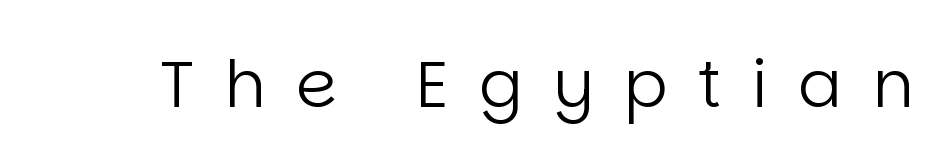
The image shows 65 px regular-weight sans-serif type, upright; set unusually wide letter spacing (+0.47 em), not underlined; low stroke contrast and a large x-height.
